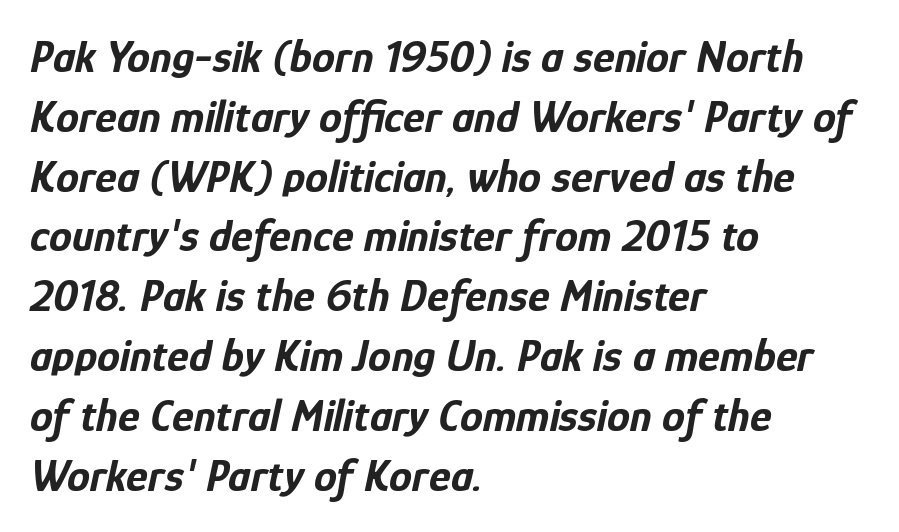
Q: Is the text bold? A: Yes.
Q: Is the text italic (slanted)? A: Yes, it leans right by about 12 degrees.
Q: Is the text underlined? A: No.
Q: How is the paragraph aligned? A: Left-aligned.
Q: Is the spacing between letters normal or unusually wide? A: Normal.
Q: Is the spacing between lines tight, normal or loose? A: Normal.
Q: Width (condensed, normal, or wide)? A: Condensed.
Q: Stroke contrast? A: Low.
Q: x-height? A: Medium.
Q: Monospaced? A: No.
